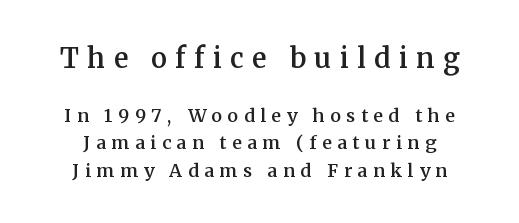
The image shows 27 px text type, upright; set normal line spacing (1.53x), unusually wide letter spacing (+0.31 em), not underlined; the first (top) block is 1.5x larger.
